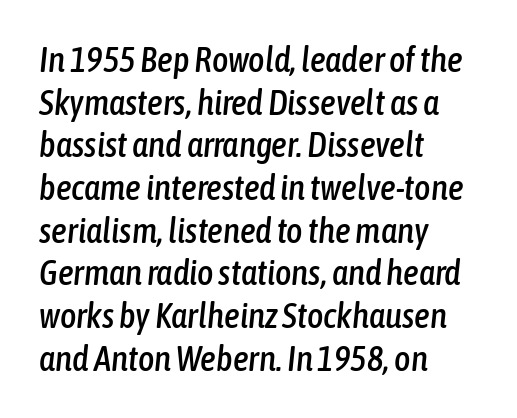
{"italic": "yes", "lean": "right", "slant_degrees": 6, "width": "condensed", "stroke_contrast": "low", "x_height": "medium", "monospaced": "no", "underline": "no", "align": "left", "line_spacing_ratio": 1.22, "letter_spacing": "normal", "letter_spacing_em": 0.0, "glyph_px": 35}
